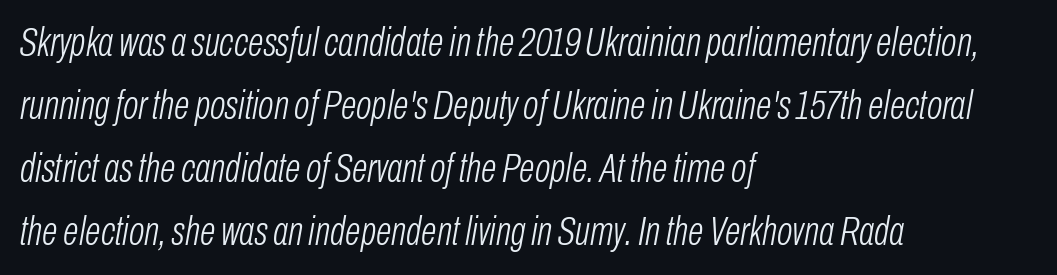
Q: Is the text bold? A: No.
Q: Is the text italic (slanted)? A: Yes, it leans right by about 10 degrees.
Q: Is the text underlined? A: No.
Q: How is the paragraph aligned? A: Left-aligned.
Q: Is the spacing between letters normal or unusually wide? A: Normal.
Q: Is the spacing between lines tight, normal or loose? A: Normal.
Q: Width (condensed, normal, or wide)? A: Condensed.
Q: Stroke contrast? A: Low.
Q: x-height? A: Medium.
Q: Monospaced? A: No.
